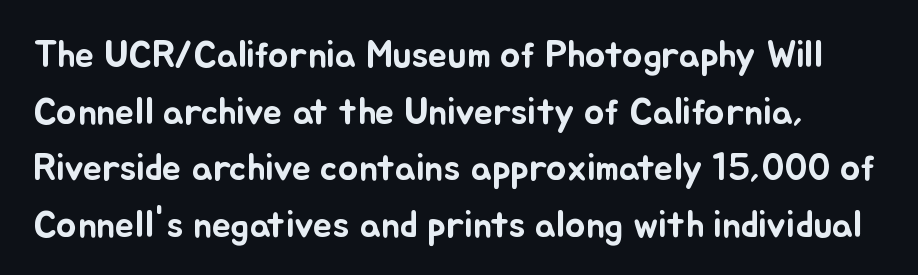
Quick note: interline space is typical. The letters stand straight up with perfectly vertical stems. The rendering keeps characters at their native spacing. The letters advance in unequal steps, a hallmark of proportional type. Only glyphs here, with clear space below each row.
